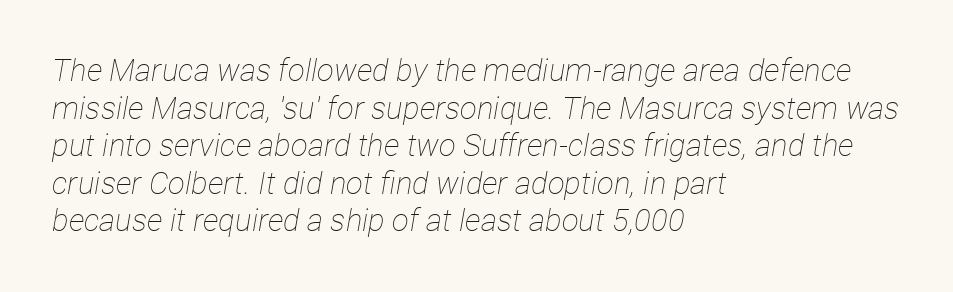
The image shows 31 px thin, condensed type, italic (leaning right); set left-aligned, line spacing 1.21x, normal letter spacing, not underlined; low stroke contrast and a medium x-height.
